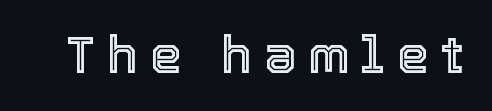
The image shows 51 px text type, upright; set unusually wide letter spacing (+0.24 em), not underlined; a medium x-height.
